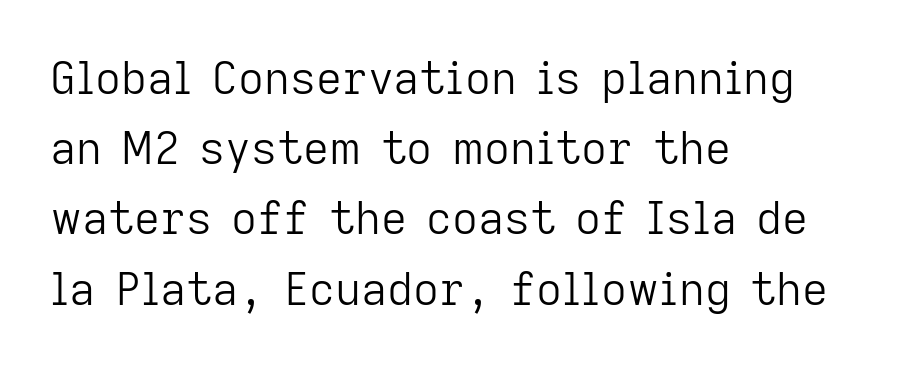
The image shows 45 px light sans-serif type, upright; set left-aligned, normal line spacing (1.56x), normal letter spacing, not underlined; low stroke contrast and a medium x-height.
